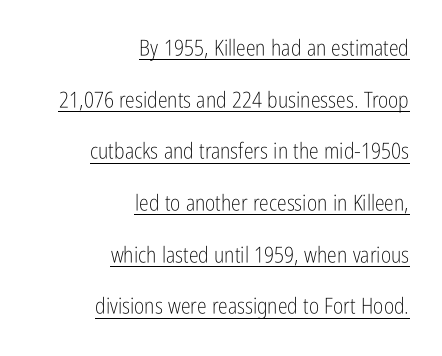
The lines are spread far apart with generous leading. This reads as an unemphasized weight, regular at the heaviest. Notice how the stems are strictly vertical — no italics here. The letterforms sit shoulder to shoulder at normal distance. Caption: lettering with a line underneath. If you drew a ruler down the right edge, every line would touch it.
